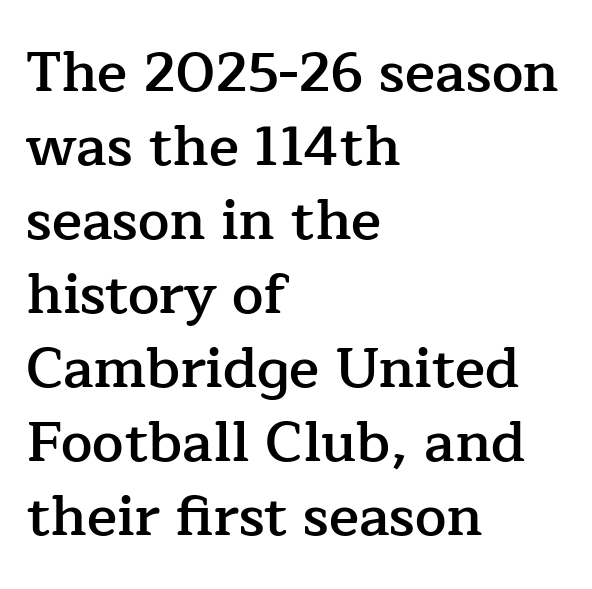
The image shows 56 px semibold serif type, upright; set left-aligned, normal line spacing (1.32x), normal letter spacing, not underlined; low stroke contrast and a medium x-height.
